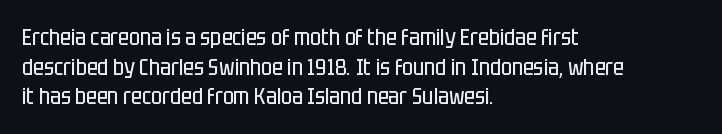
Q: Is the text bold? A: No.
Q: Is the text italic (slanted)? A: No, it is upright.
Q: Is the text underlined? A: No.
Q: How is the paragraph aligned? A: Left-aligned.
Q: Is the spacing between letters normal or unusually wide? A: Normal.
Q: Is the spacing between lines tight, normal or loose? A: Normal.
